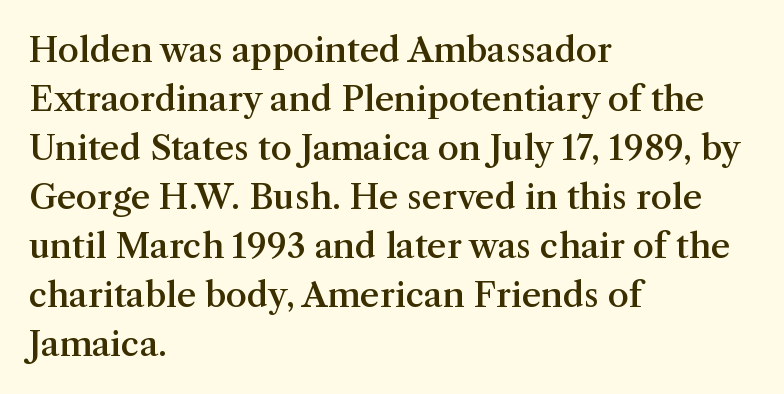
On the weight axis this lands at semibold, roughly 600. Students, observe: this is what conventionally led text looks like. What kind of face is this? One with serifs. This rendering leaves character spacing at its baseline value. Think of a printed novel: that variable character pitch is what you see here. Short and long lines alike share a common starting point at left.
